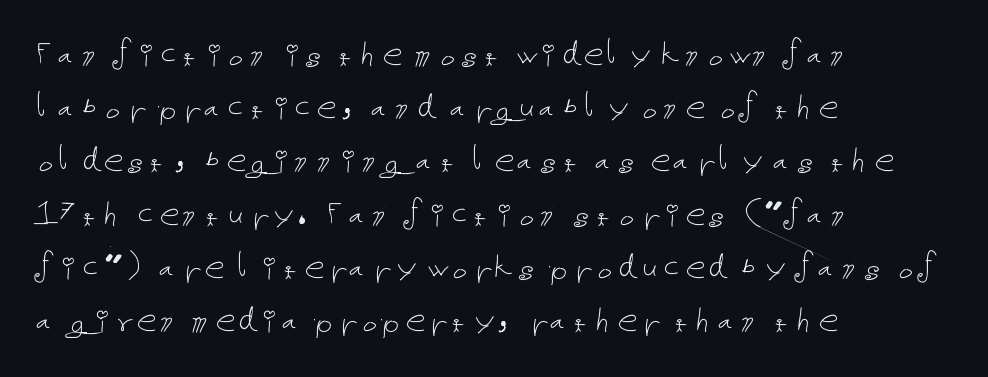
{"italic": "no", "bold": "no", "weight": "thin", "width": "normal", "stroke_contrast": "low", "x_height": "medium", "underline": "no", "align": "left", "line_spacing": "normal", "line_spacing_ratio": 1.33, "letter_spacing": "normal", "letter_spacing_em": 0.0, "glyph_px": 40}
